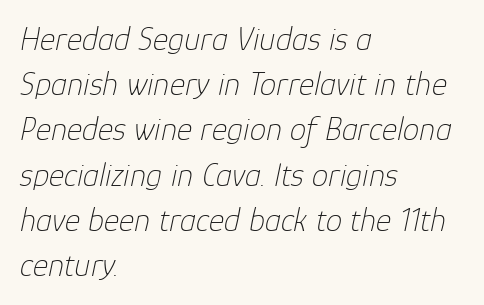
Q: Is the text bold? A: No.
Q: Is the text italic (slanted)? A: Yes, it leans right by about 12 degrees.
Q: Is the text underlined? A: No.
Q: How is the paragraph aligned? A: Left-aligned.
Q: Is the spacing between letters normal or unusually wide? A: Normal.
Q: Is the spacing between lines tight, normal or loose? A: Normal.
Q: Width (condensed, normal, or wide)? A: Normal.
Q: Stroke contrast? A: Low.
Q: x-height? A: Medium.
Q: Monospaced? A: No.
